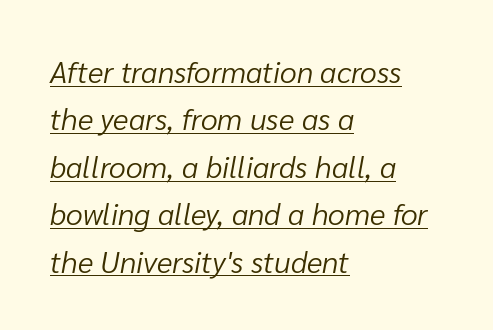
How are the letters spaced? Ordinarily, with no added tracking. The space between consecutive lines is moderate. Letters have the restrained weight of plain body copy at most. The words here are underlined.
